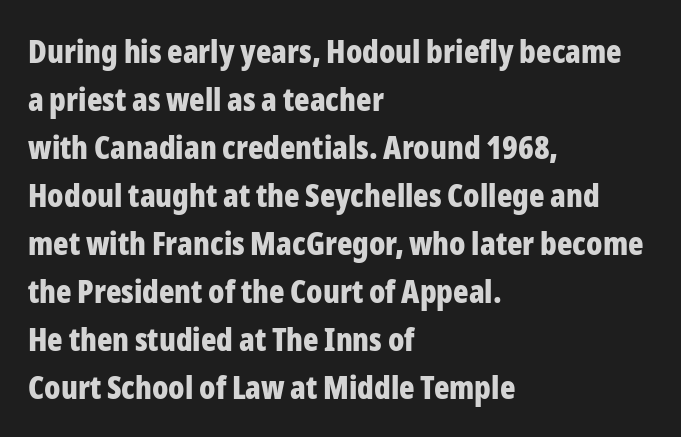
The image shows 32 px bold, condensed sans-serif type, upright; set left-aligned, normal line spacing (1.5x), normal letter spacing, not underlined; low stroke contrast and a medium x-height.
